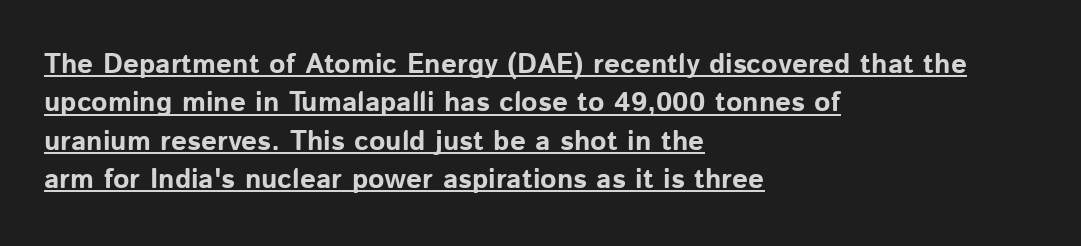
The image shows 28 px bold sans-serif type, upright; set left-aligned, normal line spacing (1.37x), normal letter spacing, underlined; low stroke contrast and a medium x-height.
